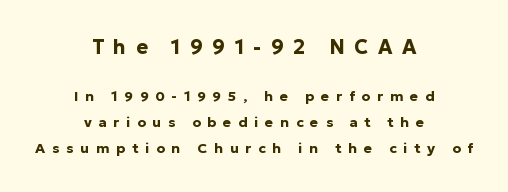
Q: Is the text bold? A: Yes.
Q: Is the text italic (slanted)? A: No, it is upright.
Q: Is the text underlined? A: No.
Q: How is the paragraph aligned? A: Centered.
Q: Is the spacing between letters normal or unusually wide? A: Unusually wide.
Q: Which block of text is set in a larger size, the first (top) or the second (bottom)? A: The first (top) one.
